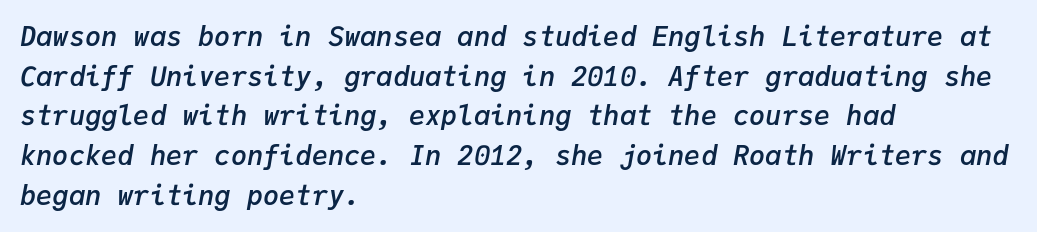
The image shows 27 px text type, italic (leaning right); set left-aligned, normal line spacing (1.47x), normal letter spacing, not underlined.
